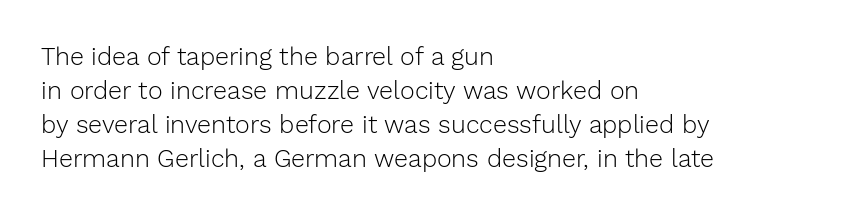
The image shows 25 px text type, upright; set left-aligned, normal line spacing (1.36x), normal letter spacing, not underlined.
